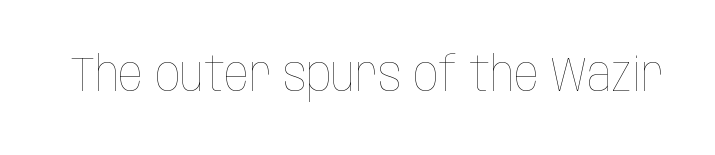
This sample has the flowing, uneven cadence of proportional lettering. Ink coverage per letter is moderate at most. Designer's note — italics off, roman on. The rendering keeps characters at their native spacing. Has an underline been added? It has not.
